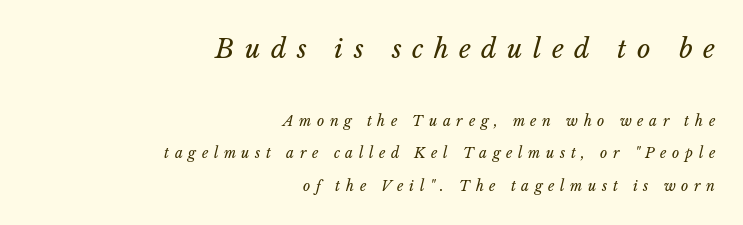
The image shows 26 px text type, italic (leaning right); set right-aligned, loose line spacing (2.31x), unusually wide letter spacing (+0.4 em), not underlined; the first (top) block is 1.86x larger.
